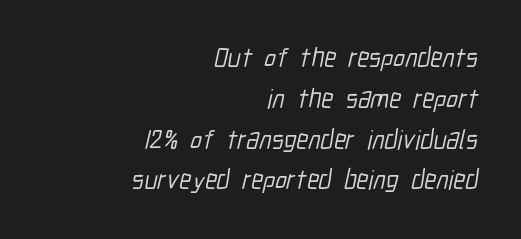
The tracking reads as untouched default to a designer's eye. The lines in this sample share a right terminus and differ only in where they begin. A typesetter would call this leading conventional body-copy spacing. Beneath every word, the page is bare.
